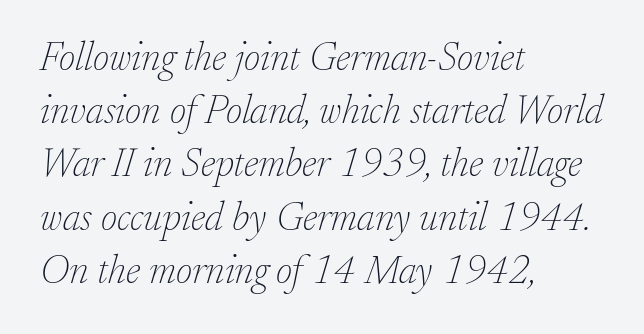
The image shows 40 px thin serif type, italic (leaning right); set left-aligned, normal line spacing (1.33x), normal letter spacing, not underlined; low stroke contrast and a small x-height.
